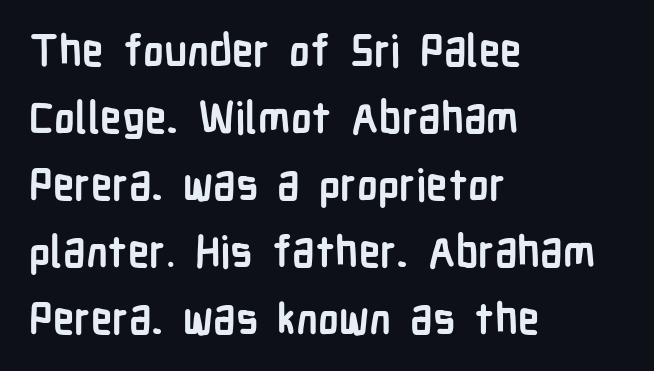
{"serif": "no", "italic": "no", "bold": "yes", "weight": "semibold", "width": "condensed", "stroke_contrast": "low", "x_height": "medium", "monospaced": "no", "underline": "no", "align": "left", "line_spacing": "normal", "line_spacing_ratio": 1.56, "letter_spacing": "normal", "letter_spacing_em": 0.0, "glyph_px": 43}
